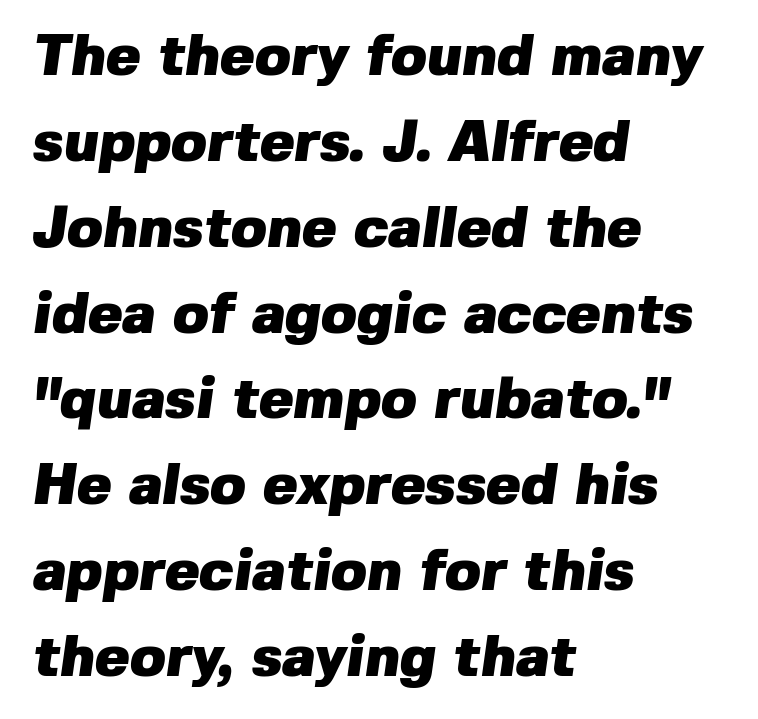
{"serif": "no", "bold": "yes", "weight": "heavy", "width": "normal", "stroke_contrast": "low", "x_height": "medium", "monospaced": "no", "underline": "no", "align": "left", "line_spacing": "normal", "line_spacing_ratio": 1.48, "letter_spacing": "normal", "letter_spacing_em": 0.0, "glyph_px": 58}
